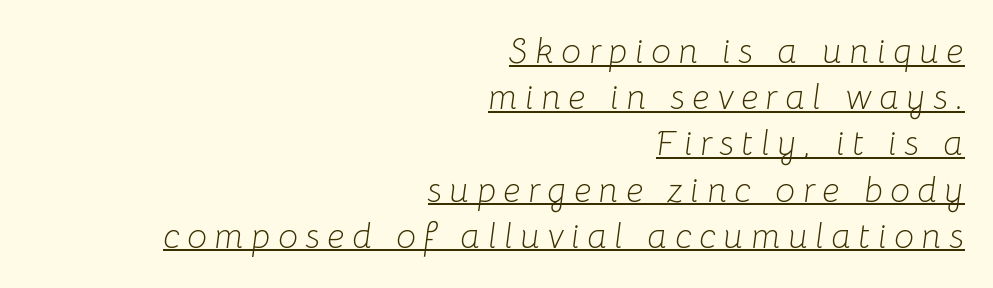
Q: Is the text bold? A: No.
Q: Is the text italic (slanted)? A: Yes, it leans right by about 8 degrees.
Q: Is the text underlined? A: Yes.
Q: How is the paragraph aligned? A: Right-aligned.
Q: Is the spacing between letters normal or unusually wide? A: Unusually wide.
Q: Is the spacing between lines tight, normal or loose? A: Normal.
Q: Width (condensed, normal, or wide)? A: Normal.
Q: Stroke contrast? A: Low.
Q: x-height? A: Medium.
Q: Monospaced? A: No.
